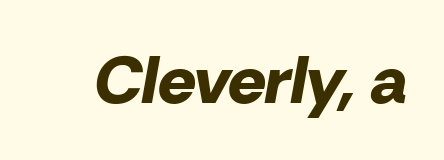
Does extra space separate the letters? No, they use regular spacing. Designer's note — italics engaged. Proportional: the letters do not fall into vertical columns. Stroke thickness is high; the sample reads as a true bold. This rendering features lettering with no underline.
